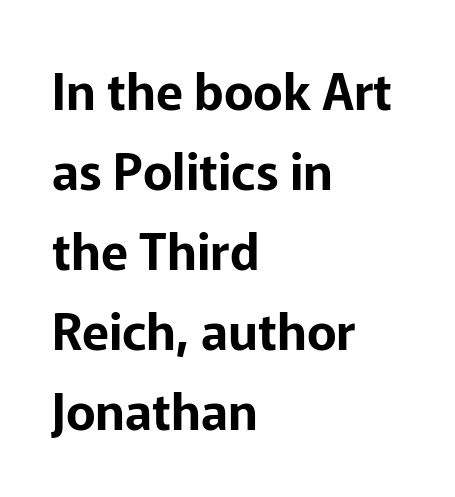
The image shows 50 px sans-serif type, upright; set left-aligned, normal line spacing (1.6x), normal letter spacing, not underlined; low stroke contrast and a medium x-height.
